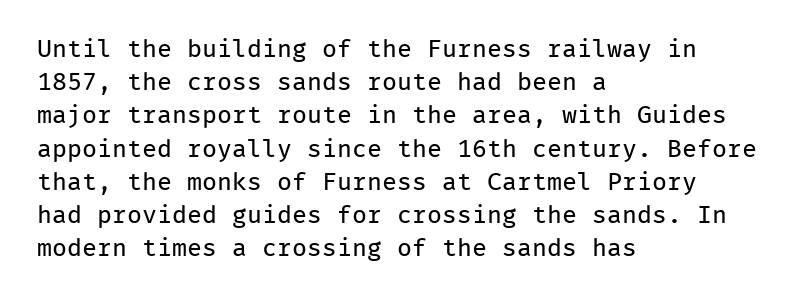
{"italic": "no", "bold": "no", "underline": "no", "align": "left", "line_spacing": "normal", "line_spacing_ratio": 1.33, "letter_spacing": "normal", "letter_spacing_em": 0.0, "glyph_px": 25}
